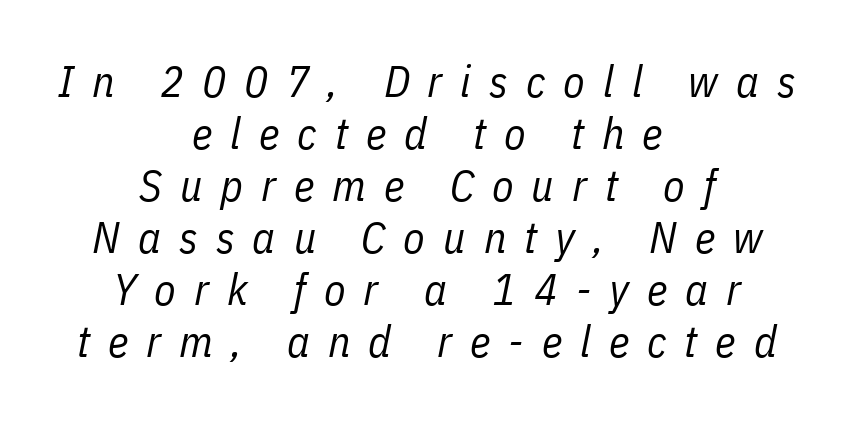
Q: Is the text bold? A: No.
Q: Is the text italic (slanted)? A: Yes, it leans right by about 11 degrees.
Q: Is the text underlined? A: No.
Q: How is the paragraph aligned? A: Centered.
Q: Is the spacing between letters normal or unusually wide? A: Unusually wide.
Q: Width (condensed, normal, or wide)? A: Condensed.
Q: Stroke contrast? A: Low.
Q: x-height? A: Medium.
Q: Monospaced? A: No.
